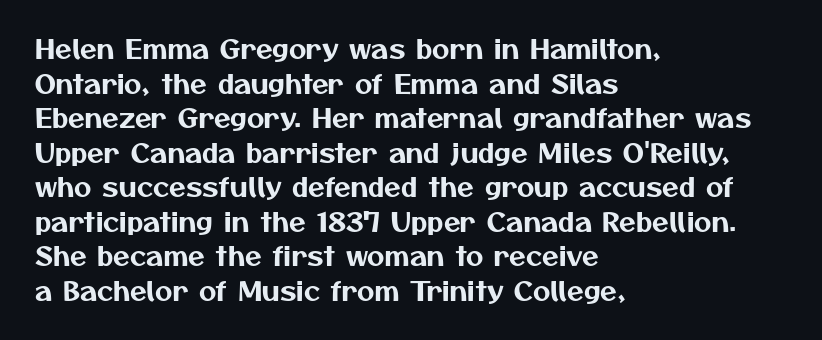
The image shows 27 px text type; set left-aligned, normal line spacing (1.28x), normal letter spacing, not underlined.
